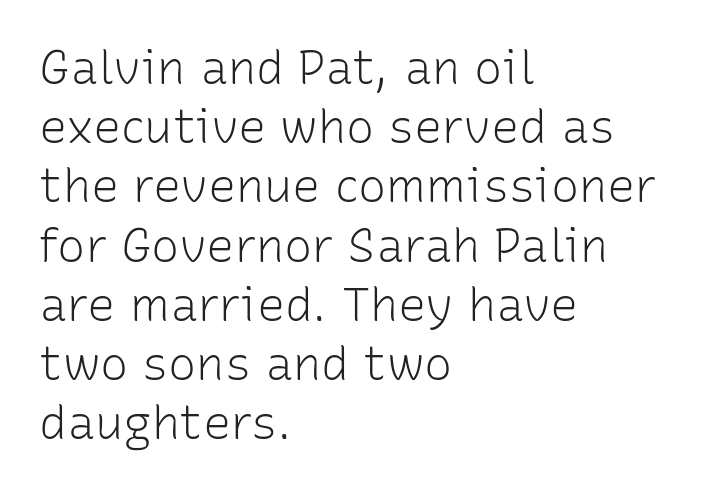
Q: Is the text bold? A: No.
Q: Is the text italic (slanted)? A: No, it is upright.
Q: Is the typeface a serif or a sans-serif typeface? A: Sans-serif.
Q: Is the text underlined? A: No.
Q: How is the paragraph aligned? A: Left-aligned.
Q: Is the spacing between letters normal or unusually wide? A: Normal.
Q: Is the spacing between lines tight, normal or loose? A: Normal.
Q: Width (condensed, normal, or wide)? A: Normal.
Q: Stroke contrast? A: Low.
Q: x-height? A: Medium.
Q: Monospaced? A: No.
